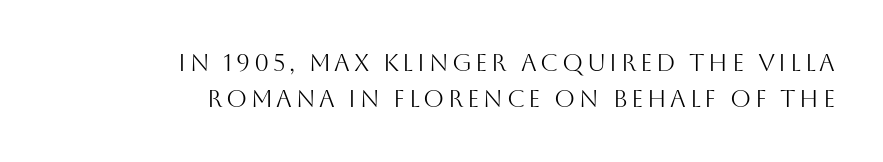
{"italic": "no", "bold": "no", "underline": "no", "align": "right", "line_spacing": "normal", "line_spacing_ratio": 1.51, "glyph_px": 24}
